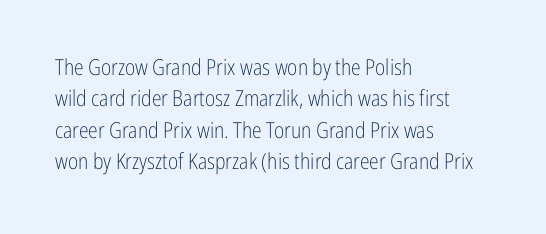
Q: Is the text bold? A: No.
Q: Is the text italic (slanted)? A: No, it is upright.
Q: Is the text underlined? A: No.
Q: How is the paragraph aligned? A: Left-aligned.
Q: Is the spacing between letters normal or unusually wide? A: Normal.
Q: Is the spacing between lines tight, normal or loose? A: Normal.
